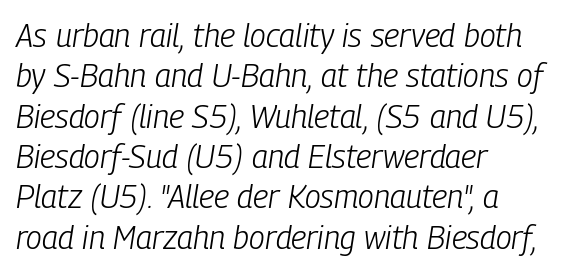
The image shows 32 px light, condensed type, italic (leaning right); set left-aligned, normal line spacing (1.26x), normal letter spacing, not underlined; low stroke contrast and a medium x-height.
